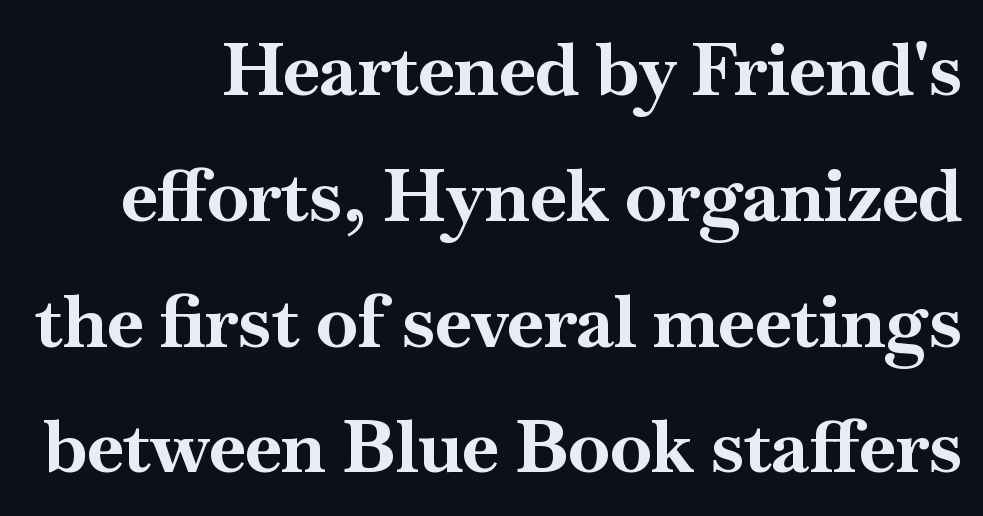
The image shows 74 px bold serif type, upright; set normal line spacing (1.7x), normal letter spacing, not underlined; high stroke contrast and a small x-height.
